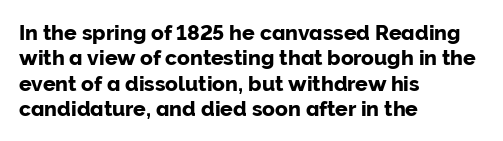
{"italic": "no", "underline": "no", "align": "left", "line_spacing_ratio": 1.21, "letter_spacing": "normal", "letter_spacing_em": 0.0, "glyph_px": 21}
